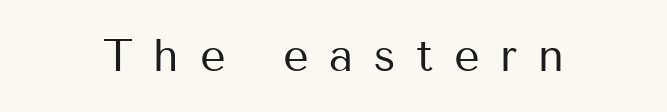
Vertical stems look standard width or narrower in stroke. The glyphs in this specimen are sans serif. Note the varied advance widths — an 'i' is clearly narrower than an 'm'. Italic? Not at all — the glyphs are vertical. Substantial extra tracking has been applied to these lines. A bare baseline throughout the passage.
